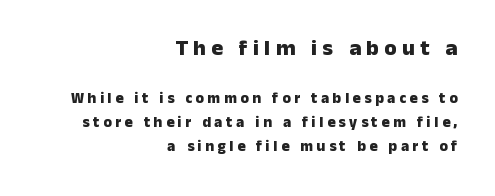
The image shows 22 px bold type, upright; set right-aligned, normal line spacing (1.6x), unusually wide letter spacing (+0.24 em), not underlined; the first (top) block is 1.47x larger.
